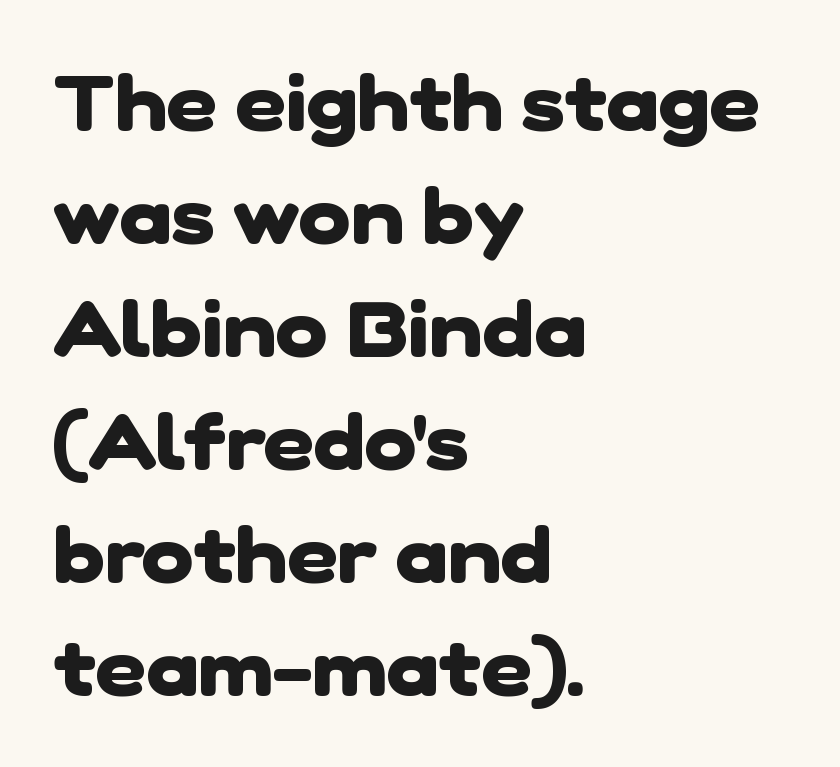
The image shows 79 px heavy sans-serif type; set left-aligned, normal line spacing (1.43x), normal letter spacing, not underlined; low stroke contrast and a medium x-height.
